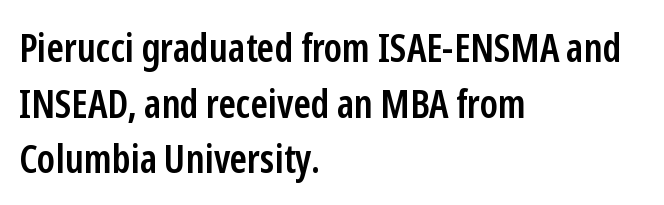
Short and long lines alike share a common starting point at left. No extra tracking has been applied to these lines. The passage shown is typed in a proportional face where columns would drift. Vertically, the passage feels balanced, rows spaced as you'd expect.
